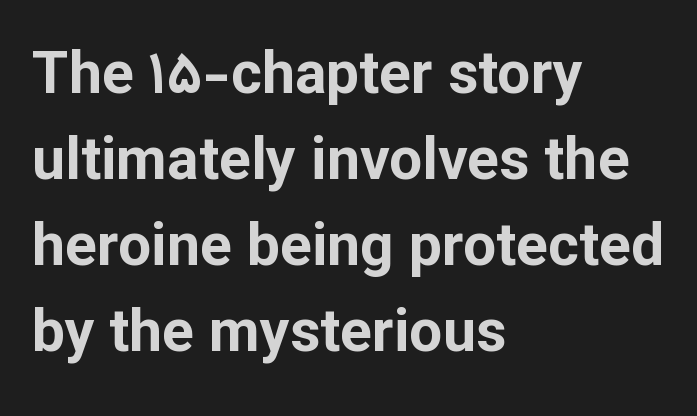
The image shows 59 px bold sans-serif type, upright; set left-aligned, normal line spacing (1.46x), normal letter spacing, not underlined; low stroke contrast and a medium x-height.
